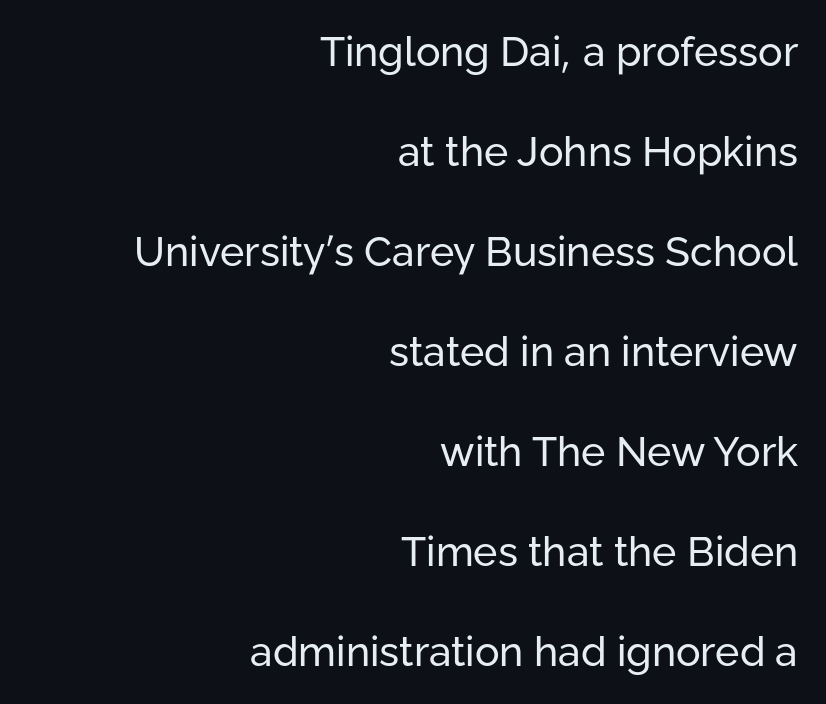
Q: Is the text bold? A: No.
Q: Is the text italic (slanted)? A: No, it is upright.
Q: Is the typeface a serif or a sans-serif typeface? A: Sans-serif.
Q: Is the text underlined? A: No.
Q: How is the paragraph aligned? A: Right-aligned.
Q: Is the spacing between letters normal or unusually wide? A: Normal.
Q: Is the spacing between lines tight, normal or loose? A: Loose.
Q: Width (condensed, normal, or wide)? A: Normal.
Q: Stroke contrast? A: Low.
Q: x-height? A: Medium.
Q: Monospaced? A: No.
